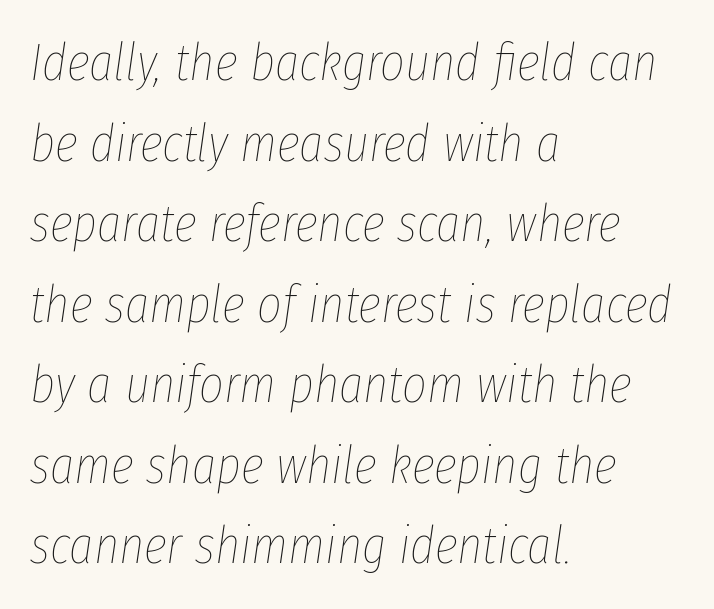
Q: Is the text bold? A: No.
Q: Is the text italic (slanted)? A: Yes, it leans right by about 8 degrees.
Q: Is the text underlined? A: No.
Q: How is the paragraph aligned? A: Left-aligned.
Q: Is the spacing between letters normal or unusually wide? A: Normal.
Q: Is the spacing between lines tight, normal or loose? A: Normal.
Q: Width (condensed, normal, or wide)? A: Condensed.
Q: Stroke contrast? A: Low.
Q: x-height? A: Medium.
Q: Monospaced? A: No.
